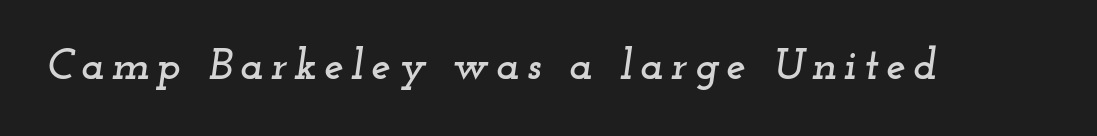
Q: Is the text italic (slanted)? A: Yes, it leans right by about 12 degrees.
Q: Is the typeface a serif or a sans-serif typeface? A: Serif.
Q: Is the text underlined? A: No.
Q: Width (condensed, normal, or wide)? A: Wide.
Q: Stroke contrast? A: Low.
Q: x-height? A: Small.
Q: Monospaced? A: No.
